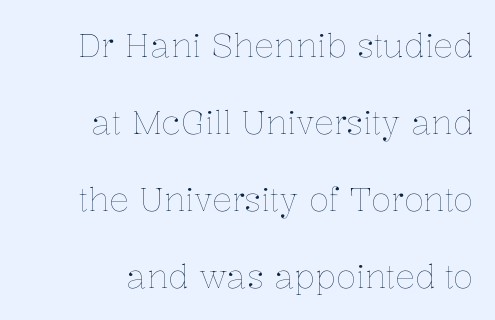
{"italic": "no", "bold": "no", "weight": "thin", "width": "normal", "stroke_contrast": "low", "x_height": "medium", "monospaced": "no", "underline": "no", "align": "right", "line_spacing": "loose", "line_spacing_ratio": 2.33, "letter_spacing": "normal", "letter_spacing_em": 0.0, "glyph_px": 33}
